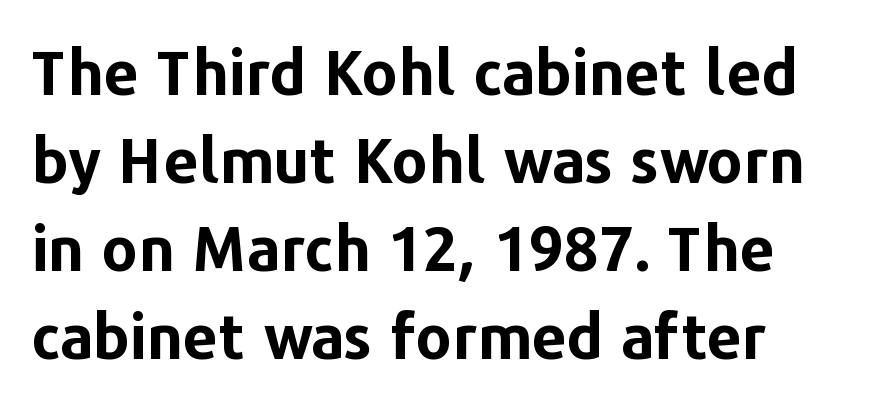
No feet cap the strokes, marking this as sans-serif type. Clear beneath every line of the passage. The type sits square on the baseline with zero lean. Students, this is bold: see how much ink each stroke carries. The gaps between neighbouring characters are ordinary and unremarkable. What's the leading like? Ordinary, nothing unusual.
